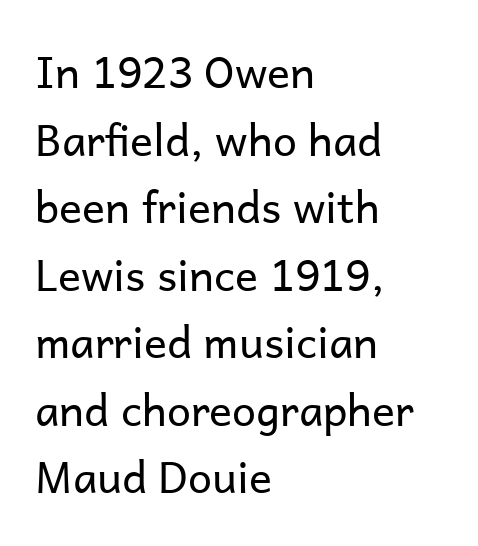
{"serif": "no", "italic": "no", "bold": "no", "weight": "regular", "width": "normal", "stroke_contrast": "low", "x_height": "medium", "monospaced": "no", "underline": "no", "align": "left", "line_spacing": "normal", "line_spacing_ratio": 1.57, "letter_spacing": "normal", "letter_spacing_em": 0.0, "glyph_px": 43}
